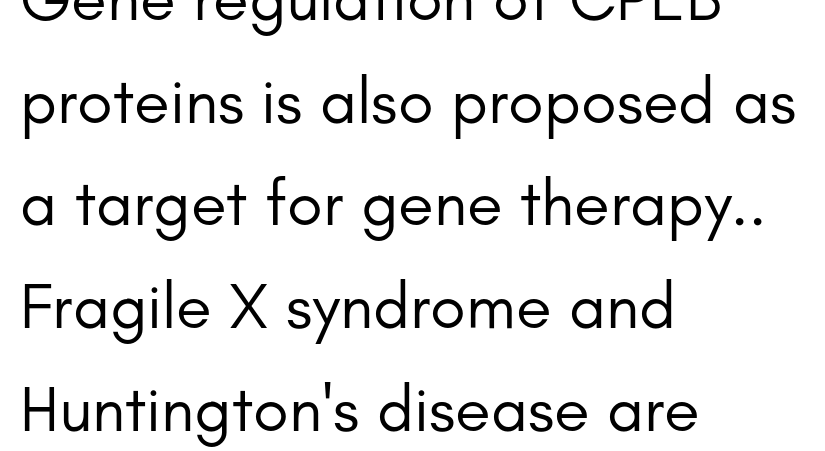
The image shows 65 px regular-weight sans-serif type, upright; set left-aligned, normal line spacing (1.58x), normal letter spacing, not underlined; low stroke contrast and a small x-height.
